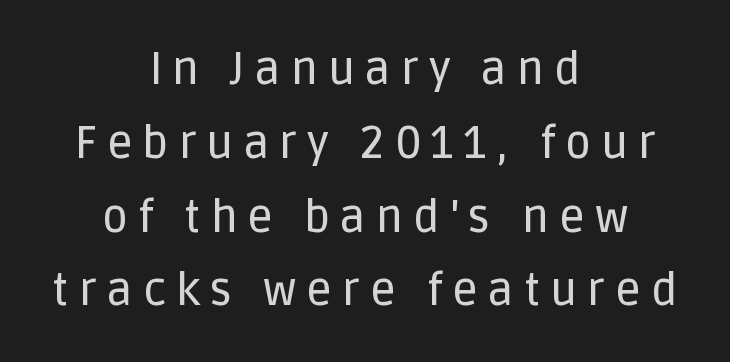
Regarding leading, the lines here are spaced in the standard way. The gaps between neighbouring characters are conspicuously large. A centered setting, common on invitations and titles, is used for this passage. The characters display no serif detailing; their extremities are plain. Type without underlining.
